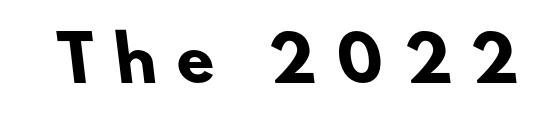
Q: Is the text bold? A: Yes.
Q: Is the typeface a serif or a sans-serif typeface? A: Sans-serif.
Q: Is the text underlined? A: No.
Q: Is the spacing between letters normal or unusually wide? A: Unusually wide.
Q: Width (condensed, normal, or wide)? A: Normal.
Q: Stroke contrast? A: Low.
Q: x-height? A: Small.
Q: Monospaced? A: No.
